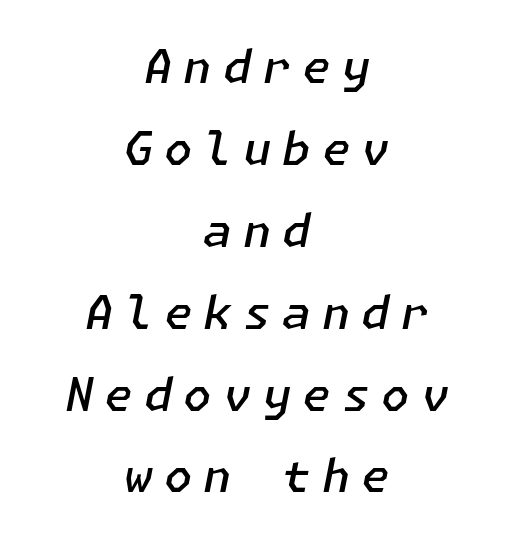
The glyphs look as if they've been sheared to an angle. Students, note that the glyphs here are deliberately spaced far apart. Does the weight exceed regular? Yes, but only to semibold. Casual observation: everything's sitting right in the middle. Just letters on the line, the space beneath them empty.
